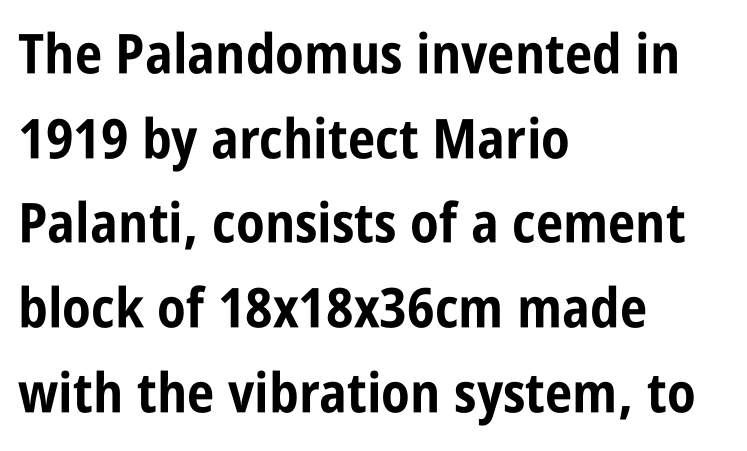
Q: Is the text bold? A: Yes.
Q: Is the text italic (slanted)? A: No, it is upright.
Q: Is the typeface a serif or a sans-serif typeface? A: Sans-serif.
Q: Is the text underlined? A: No.
Q: How is the paragraph aligned? A: Left-aligned.
Q: Is the spacing between letters normal or unusually wide? A: Normal.
Q: Is the spacing between lines tight, normal or loose? A: Normal.
Q: Width (condensed, normal, or wide)? A: Condensed.
Q: Stroke contrast? A: Low.
Q: x-height? A: Large.
Q: Monospaced? A: No.
